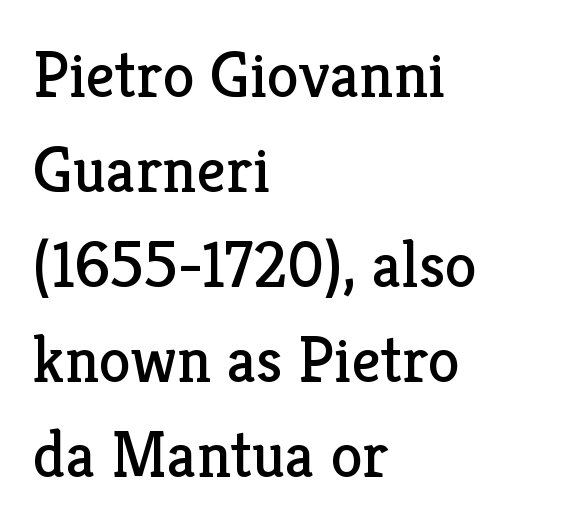
The image shows 65 px regular-weight serif type, upright; set left-aligned, normal line spacing (1.46x), normal letter spacing, not underlined; low stroke contrast and a medium x-height.
